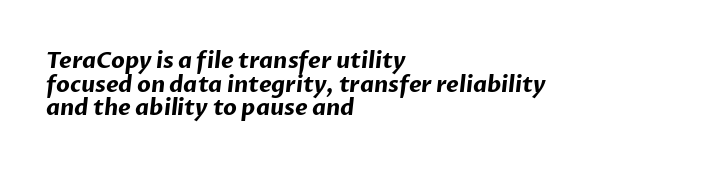
Typesetter's note: full bold, strokes at maximum text heaviness. The compositor pushed each line to the left boundary. Has an underline been added? It has not. Notice how descenders almost collide with the ascenders below — that's tight leading.
